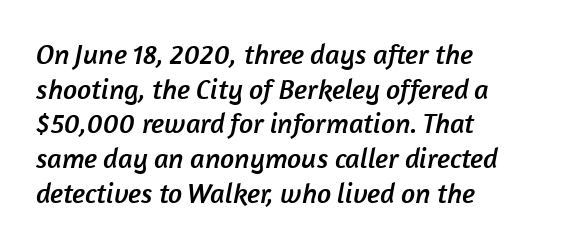
{"serif": "no", "width": "normal", "stroke_contrast": "low", "x_height": "medium", "monospaced": "no", "underline": "no", "align": "left", "line_spacing_ratio": 1.24, "letter_spacing": "normal", "letter_spacing_em": 0.0, "glyph_px": 28}
